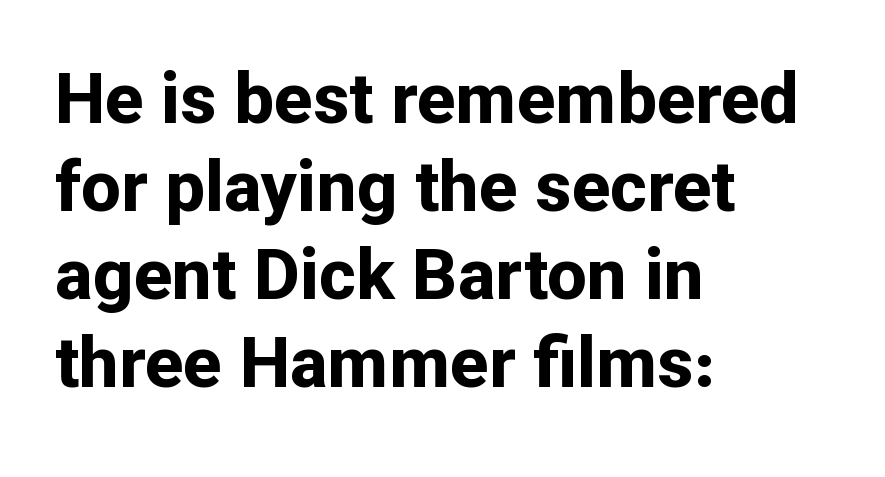
The image shows 71 px bold sans-serif type, upright; set left-aligned, line spacing 1.24x, normal letter spacing, not underlined; low stroke contrast and a medium x-height.
